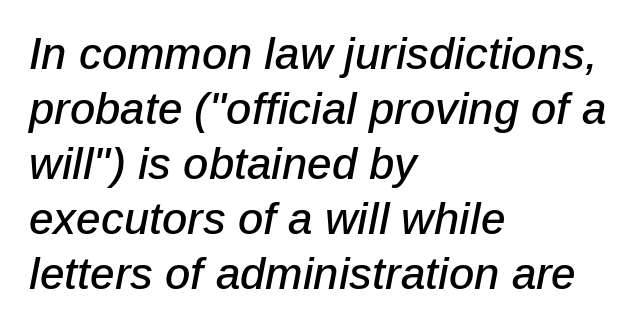
Baseline-to-baseline distance is the conventional proportion of letter height. The text block is weighted toward the left margin, trailing off unevenly rightward. The font's italic variant was chosen for this text. Descender tails drop into unmarked territory. Here the glyphs are tracked normally, forming tight word shapes.
